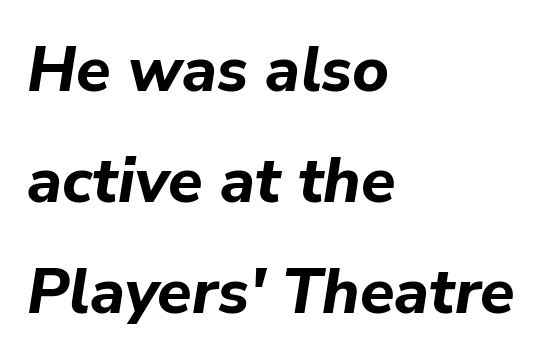
{"italic": "yes", "lean": "right", "slant_degrees": 9, "bold": "yes", "weight": "bold", "width": "normal", "stroke_contrast": "low", "x_height": "medium", "monospaced": "no", "underline": "no", "align": "left", "line_spacing_ratio": 1.76, "letter_spacing": "normal", "letter_spacing_em": 0.0, "glyph_px": 63}
